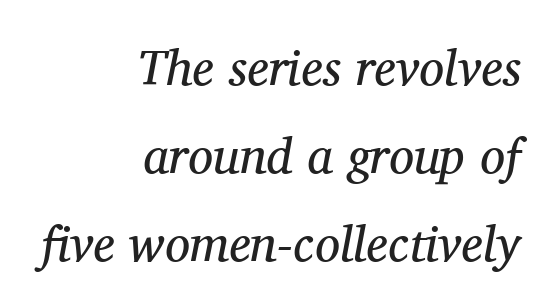
Q: Is the text bold? A: No.
Q: Is the text italic (slanted)? A: Yes, it leans right by about 11 degrees.
Q: Is the typeface a serif or a sans-serif typeface? A: Serif.
Q: Is the text underlined? A: No.
Q: How is the paragraph aligned? A: Right-aligned.
Q: Is the spacing between letters normal or unusually wide? A: Normal.
Q: Width (condensed, normal, or wide)? A: Normal.
Q: Stroke contrast? A: Medium.
Q: x-height? A: Medium.
Q: Monospaced? A: No.
